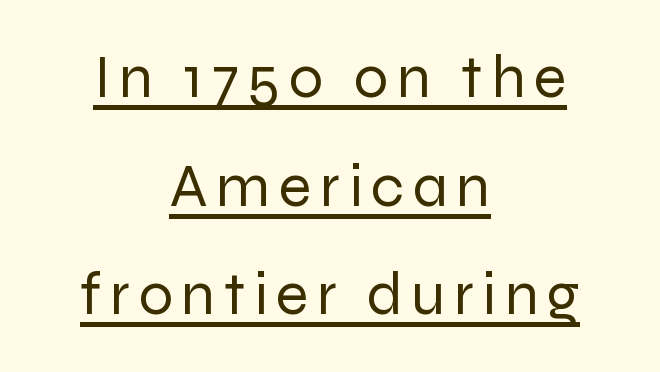
The image shows 61 px regular-weight sans-serif type, upright; set centered, line spacing 1.78x, underlined; low stroke contrast and a medium x-height.
